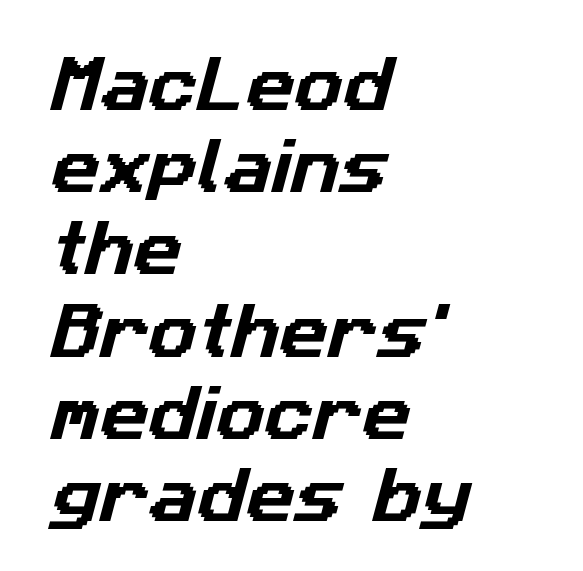
The image shows 60 px sans-serif type; set left-aligned, normal line spacing (1.37x), normal letter spacing, not underlined; low stroke contrast and a medium x-height.
